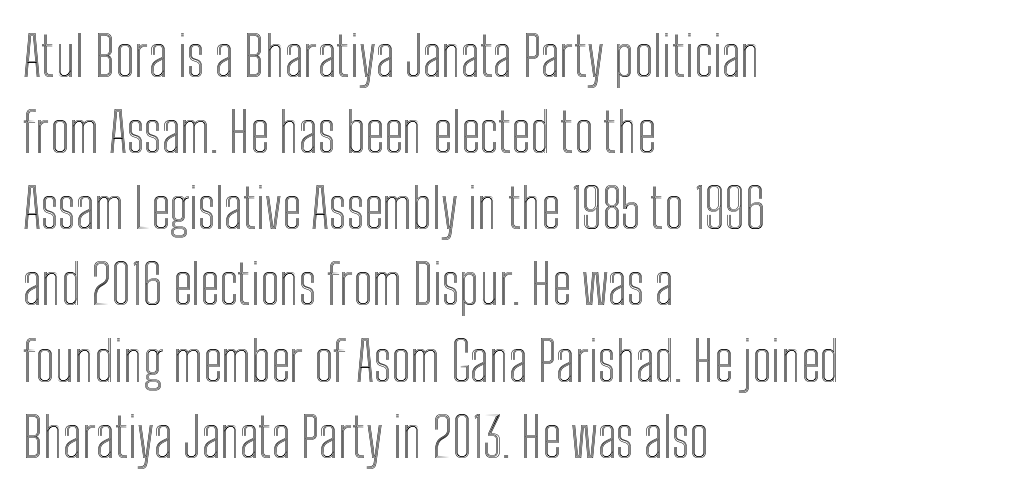
Q: Is the text italic (slanted)? A: No, it is upright.
Q: Is the text underlined? A: No.
Q: How is the paragraph aligned? A: Left-aligned.
Q: Is the spacing between letters normal or unusually wide? A: Normal.
Q: Is the spacing between lines tight, normal or loose? A: Normal.
Q: Width (condensed, normal, or wide)? A: Condensed.
Q: x-height? A: Medium.
Q: Monospaced? A: No.
